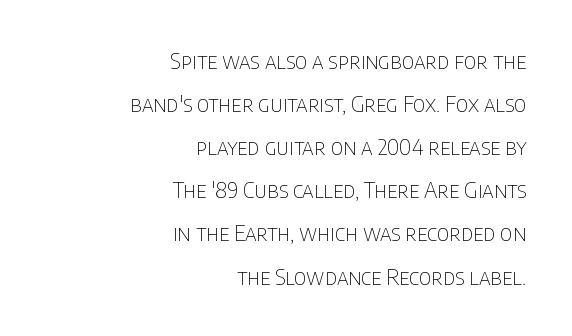
Rendered with straight, roman letterforms. Vertical stems look standard width or narrower in stroke. Rows of type keep a wide berth in the vertical direction. These lines keep a tight, regular rhythm from letter to letter. Anything drawn beneath the words? Only blank space.
